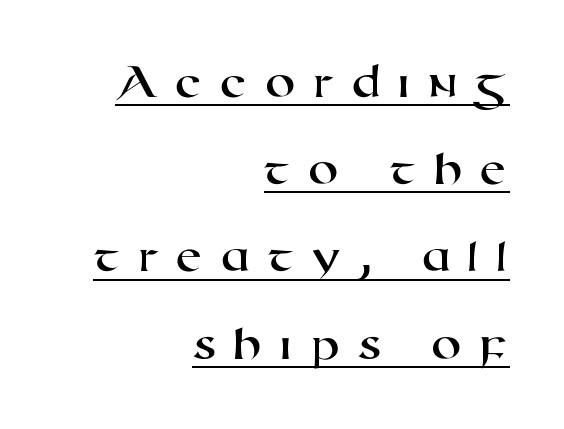
The image shows 49 px wide sans-serif type; set right-aligned, line spacing 1.78x, unusually wide letter spacing (+0.34 em), underlined; high stroke contrast and a medium x-height.
